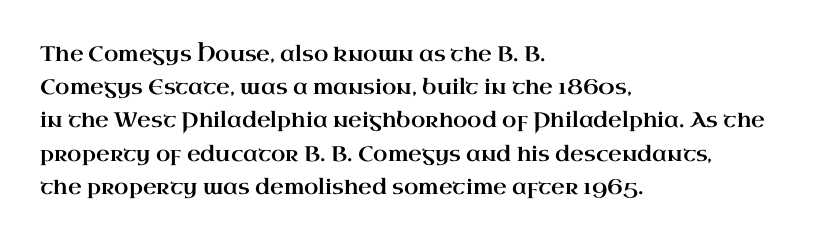
The image shows 21 px text type, upright; set left-aligned, normal line spacing (1.58x), normal letter spacing, not underlined.
